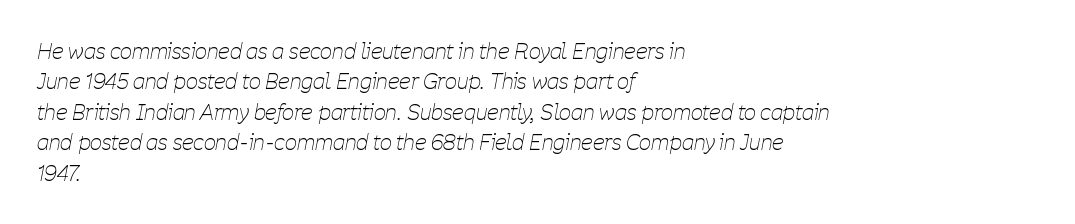
{"italic": "yes", "lean": "right", "slant_degrees": 11, "bold": "no", "underline": "no", "align": "left", "line_spacing": "normal", "line_spacing_ratio": 1.45, "letter_spacing": "normal", "letter_spacing_em": 0.0, "glyph_px": 21}
